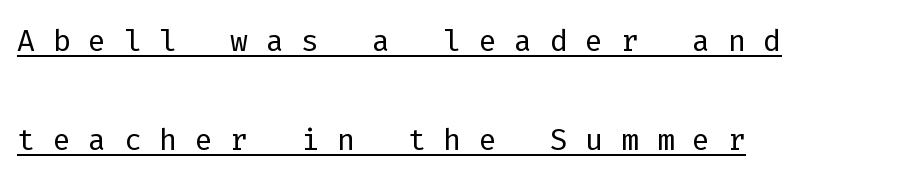
{"serif": "no", "italic": "no", "bold": "no", "weight": "light", "width": "normal", "stroke_contrast": "low", "x_height": "medium", "monospaced": "yes", "underline": "yes", "align": "left", "line_spacing": "loose", "line_spacing_ratio": 2.35, "letter_spacing": "wide", "letter_spacing_em": 0.42, "glyph_px": 42}
